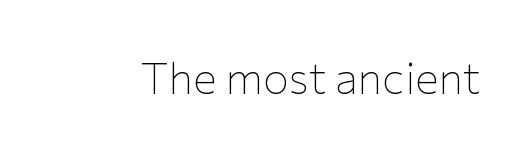
Q: Is the text bold? A: No.
Q: Is the text italic (slanted)? A: No, it is upright.
Q: Is the typeface a serif or a sans-serif typeface? A: Sans-serif.
Q: Is the text underlined? A: No.
Q: Is the spacing between letters normal or unusually wide? A: Normal.
Q: Width (condensed, normal, or wide)? A: Normal.
Q: Stroke contrast? A: Low.
Q: x-height? A: Medium.
Q: Monospaced? A: No.
